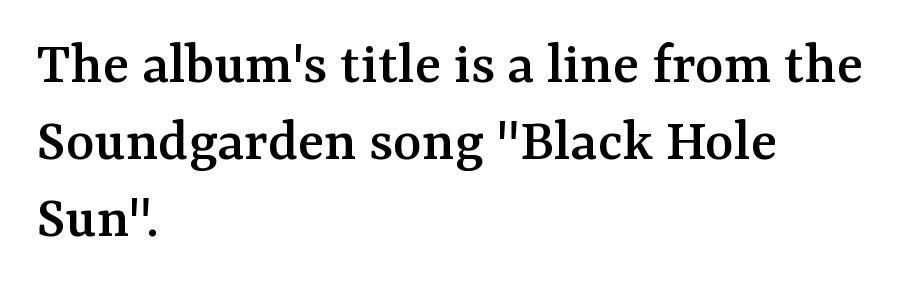
Q: Is the text italic (slanted)? A: No, it is upright.
Q: Is the typeface a serif or a sans-serif typeface? A: Serif.
Q: Is the text underlined? A: No.
Q: How is the paragraph aligned? A: Left-aligned.
Q: Is the spacing between letters normal or unusually wide? A: Normal.
Q: Is the spacing between lines tight, normal or loose? A: Normal.
Q: Width (condensed, normal, or wide)? A: Normal.
Q: Stroke contrast? A: Medium.
Q: x-height? A: Medium.
Q: Monospaced? A: No.
